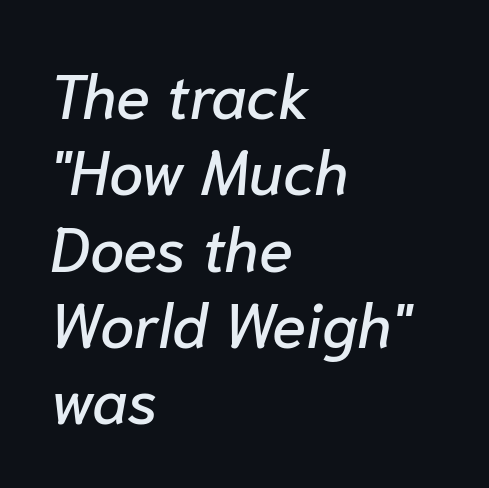
The image shows 62 px text type, italic (leaning right); set left-aligned, line spacing 1.23x, normal letter spacing, not underlined; low stroke contrast and a medium x-height.
